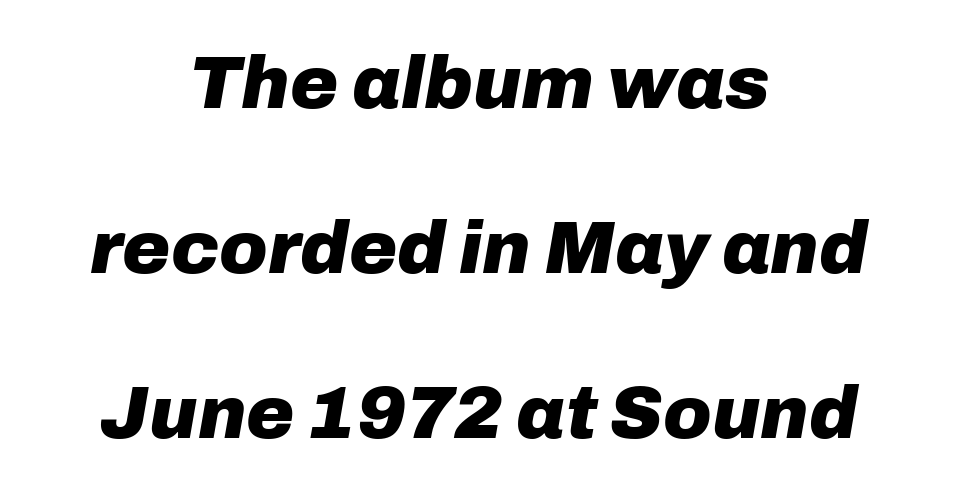
Q: Is the text bold? A: Yes.
Q: Is the text italic (slanted)? A: Yes, it leans right by about 10 degrees.
Q: Is the text underlined? A: No.
Q: How is the paragraph aligned? A: Centered.
Q: Is the spacing between letters normal or unusually wide? A: Normal.
Q: Is the spacing between lines tight, normal or loose? A: Loose.
Q: Width (condensed, normal, or wide)? A: Normal.
Q: Stroke contrast? A: Low.
Q: x-height? A: Medium.
Q: Monospaced? A: No.
